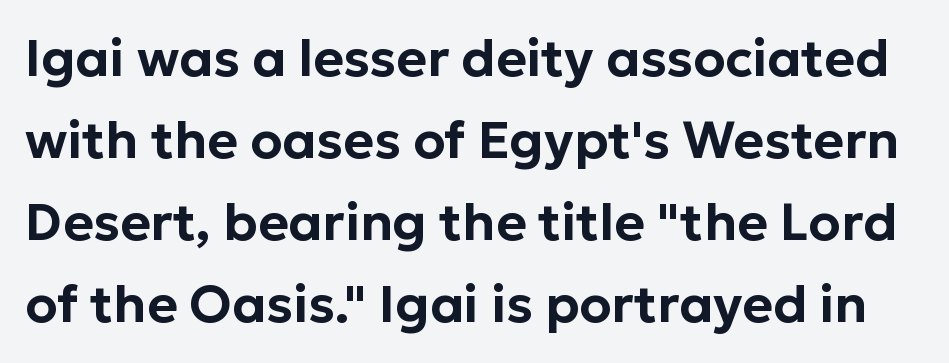
{"serif": "no", "italic": "no", "width": "normal", "stroke_contrast": "low", "x_height": "medium", "monospaced": "no", "underline": "no", "line_spacing": "normal", "line_spacing_ratio": 1.58, "letter_spacing": "normal", "letter_spacing_em": 0.0, "glyph_px": 52}
